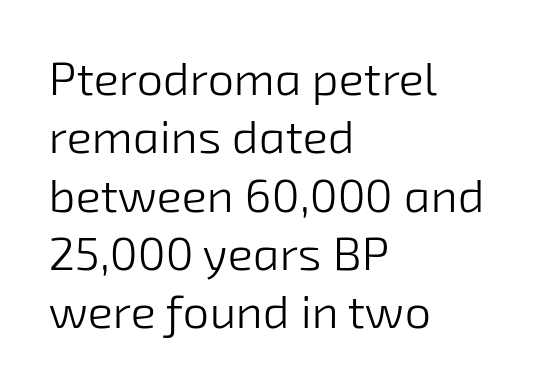
No extra tracking has been applied to these lines. These lines are rendered in a variable-pitch font. Check the space under the baseline: it is left empty. The setting favours the left margin, as ordinary paragraphs usually do. Is this a heavy cut? Hardly; it is regular or lighter. The rendering shows plain stroke endings on the letterforms — a sans-serif design.
